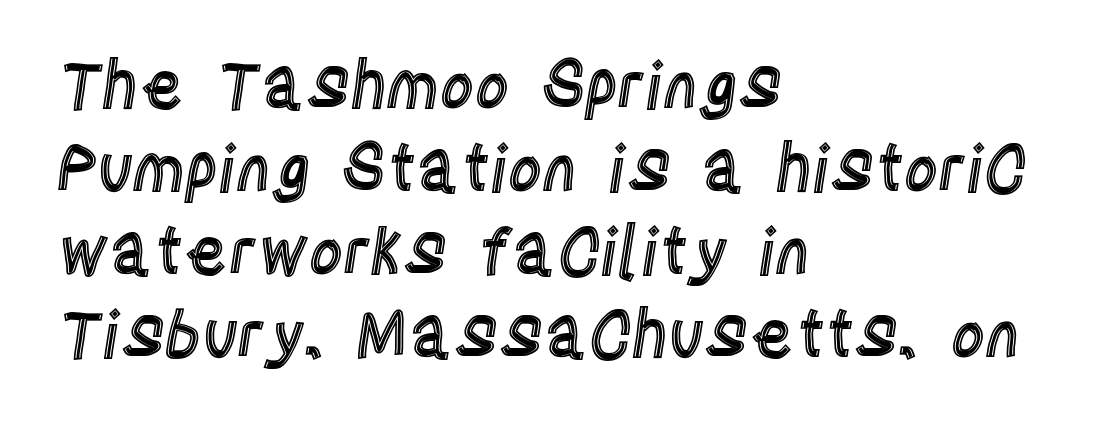
The image shows 66 px condensed type; set left-aligned, normal line spacing (1.26x), normal letter spacing, not underlined; a large x-height.
